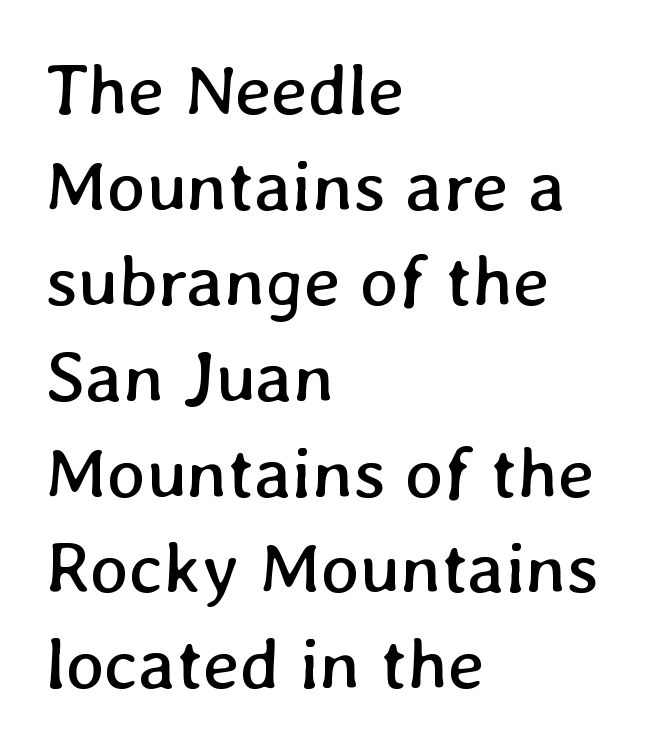
{"bold": "no", "weight": "regular", "width": "normal", "stroke_contrast": "low", "x_height": "medium", "monospaced": "no", "underline": "no", "align": "left", "line_spacing": "normal", "line_spacing_ratio": 1.31, "letter_spacing": "normal", "letter_spacing_em": 0.0, "glyph_px": 73}
